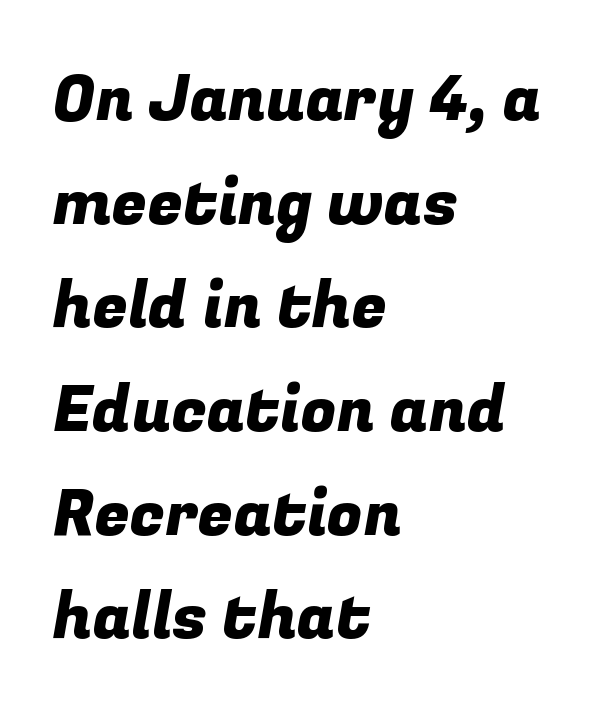
The image shows 64 px sans-serif type; set left-aligned, normal line spacing (1.62x), normal letter spacing, not underlined; low stroke contrast and a medium x-height.
